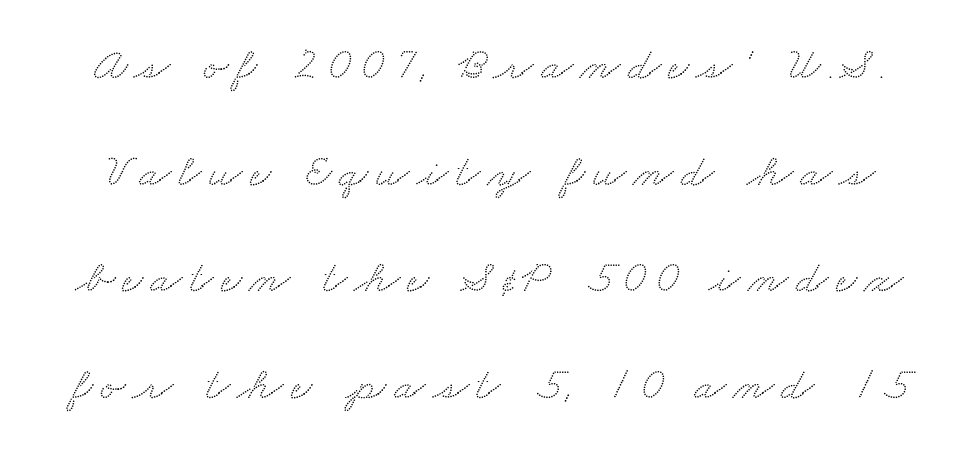
Q: Is the typeface a serif or a sans-serif typeface? A: Serif.
Q: Is the text underlined? A: No.
Q: Is the spacing between lines tight, normal or loose? A: Loose.
Q: Width (condensed, normal, or wide)? A: Wide.
Q: Stroke contrast? A: Medium.
Q: x-height? A: Small.
Q: Monospaced? A: No.
